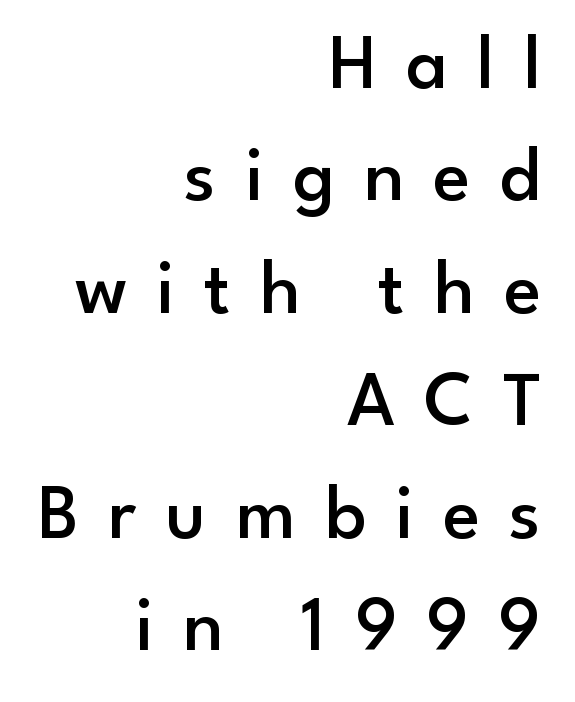
The image shows 77 px semibold sans-serif type, upright; set right-aligned, normal line spacing (1.46x), unusually wide letter spacing (+0.38 em), not underlined; low stroke contrast and a small x-height.
